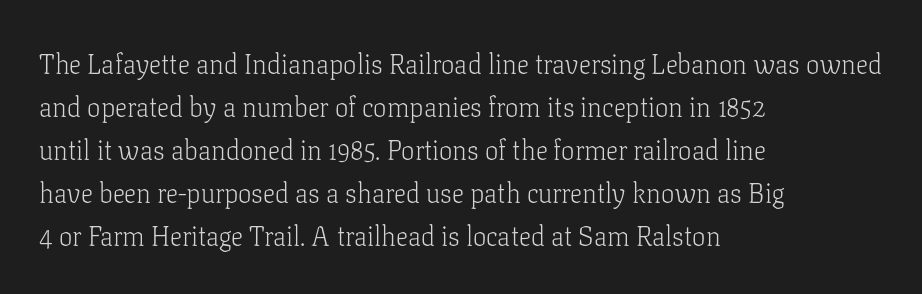
The image shows 27 px text type, upright; set left-aligned, normal line spacing (1.59x), normal letter spacing, not underlined.
